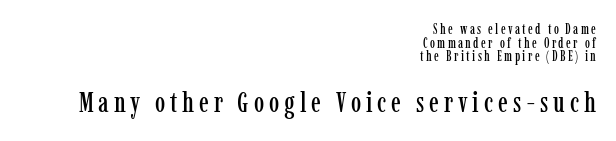
The image shows 29 px condensed serif type, upright; set right-aligned, tight line spacing (0.98x), not underlined; the second (bottom) block is 2.07x larger; low stroke contrast and a medium x-height.
